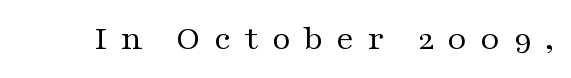
Ascenders rise straight up at ninety degrees. The tracking jumps out immediately: characters are airy and widely separated. These lines are composed in type with serifs. Nothing heavy about these letters — not bold at all.
